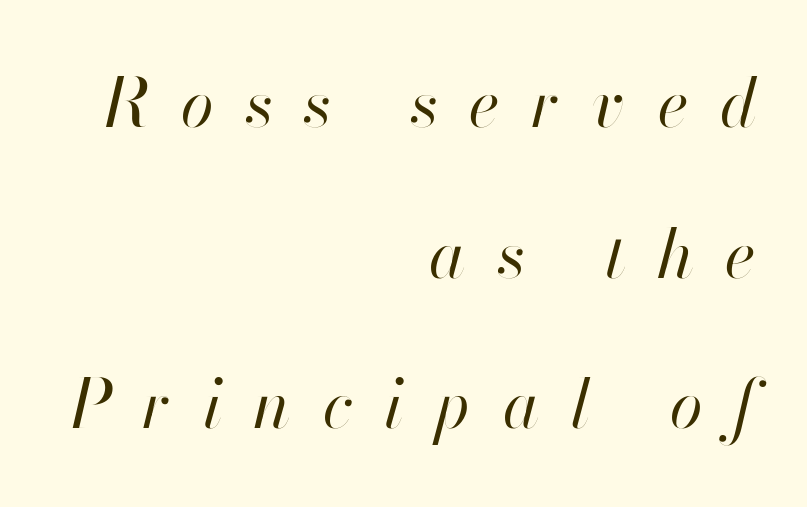
The image shows 67 px regular-weight type, italic (leaning right); set right-aligned, loose line spacing (2.25x), unusually wide letter spacing (+0.47 em), not underlined; high stroke contrast and a small x-height.
